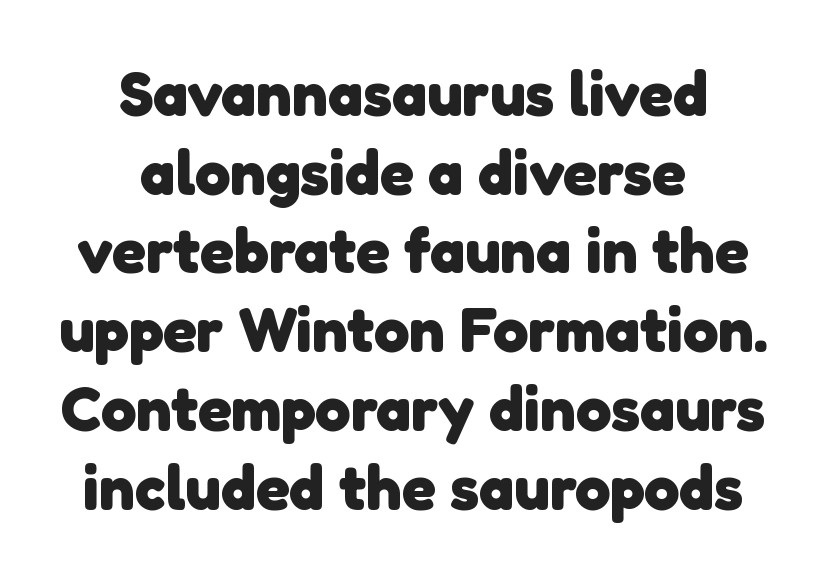
Q: Is the text bold? A: Yes.
Q: Is the typeface a serif or a sans-serif typeface? A: Sans-serif.
Q: Is the text underlined? A: No.
Q: How is the paragraph aligned? A: Centered.
Q: Is the spacing between letters normal or unusually wide? A: Normal.
Q: Is the spacing between lines tight, normal or loose? A: Normal.
Q: Width (condensed, normal, or wide)? A: Normal.
Q: Stroke contrast? A: Low.
Q: x-height? A: Medium.
Q: Monospaced? A: No.
